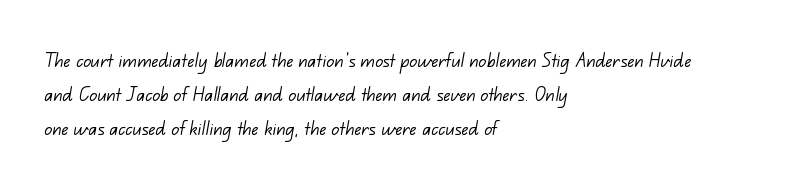
Short note: letters normally spaced. The glyphs are unaccompanied by any horizontal stroke below them. Horizontal bands of white between lines are of average thickness. Where is the straight margin? On the left.
